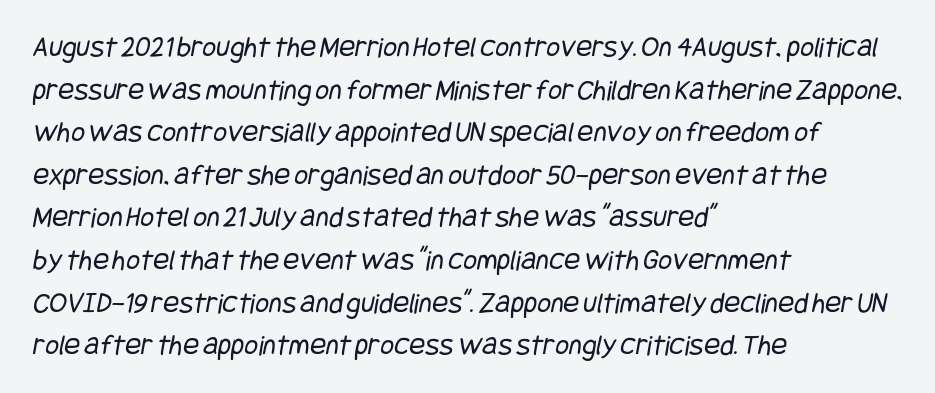
Q: Is the text bold? A: No.
Q: Is the typeface a serif or a sans-serif typeface? A: Sans-serif.
Q: Is the text underlined? A: No.
Q: How is the paragraph aligned? A: Left-aligned.
Q: Is the spacing between letters normal or unusually wide? A: Normal.
Q: Is the spacing between lines tight, normal or loose? A: Normal.
Q: Width (condensed, normal, or wide)? A: Condensed.
Q: Stroke contrast? A: Low.
Q: x-height? A: Large.
